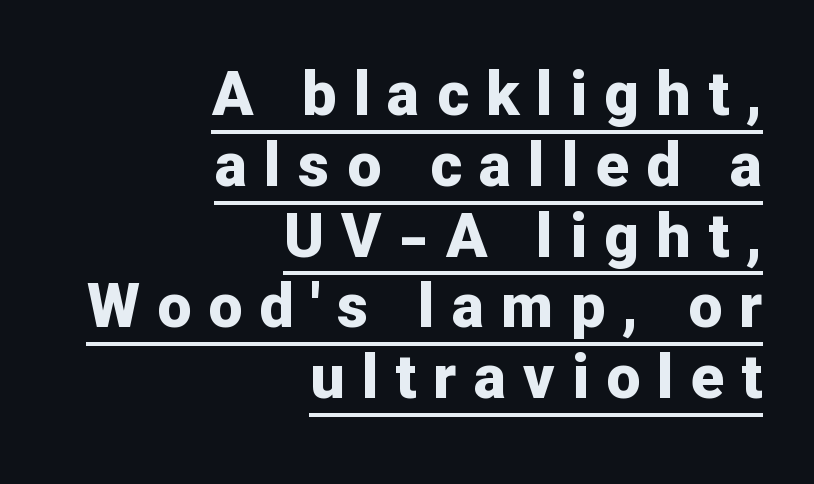
Every letter is thick-stroked: bold, no question. The typesetter chose a ragged-left arrangement here. When letters stand straight like this, we call the style roman or upright. Spacing verdict: proportional, widths tailored to each character.
